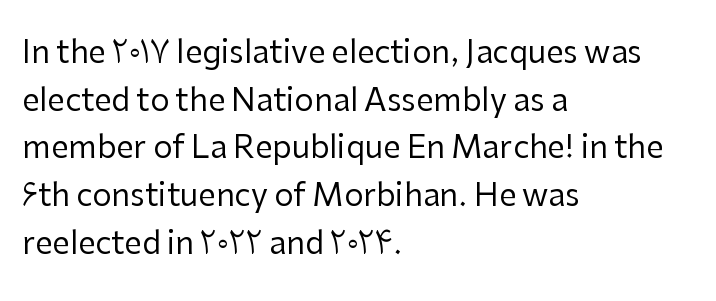
Q: Is the text bold? A: No.
Q: Is the text italic (slanted)? A: No, it is upright.
Q: Is the typeface a serif or a sans-serif typeface? A: Sans-serif.
Q: Is the text underlined? A: No.
Q: How is the paragraph aligned? A: Left-aligned.
Q: Is the spacing between letters normal or unusually wide? A: Normal.
Q: Is the spacing between lines tight, normal or loose? A: Normal.
Q: Width (condensed, normal, or wide)? A: Normal.
Q: Stroke contrast? A: Low.
Q: x-height? A: Medium.
Q: Monospaced? A: No.
